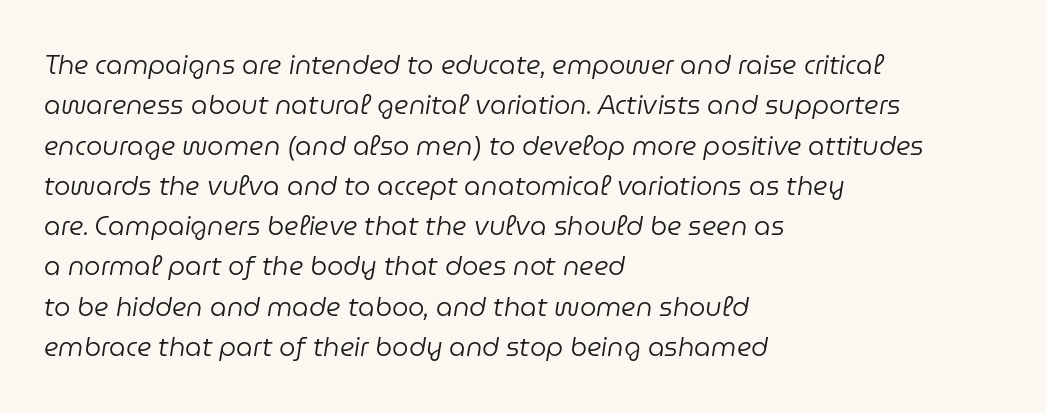
The whole block is typeset with a tilt. Bare-footed words on every line. The passage shown is not bold in any degree. A typesetter would call this zero additional tracking.
